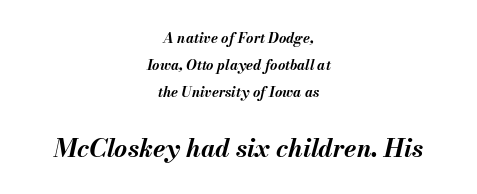
{"italic": "yes", "lean": "right", "slant_degrees": 13, "bold": "yes", "underline": "no", "align": "center", "line_spacing": "loose", "line_spacing_ratio": 1.92, "letter_spacing": "normal", "letter_spacing_em": 0.0, "larger_block": "second", "size_ratio": 1.79, "glyph_px": 25}
